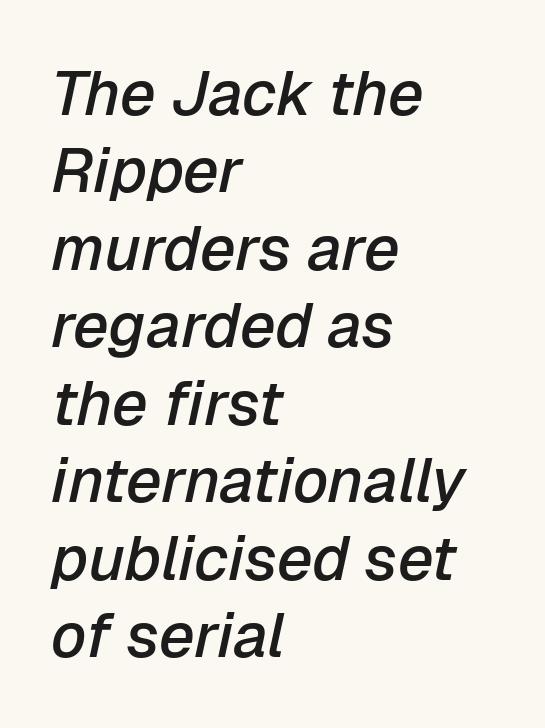
What weight is shown? A semibold, between regular and bold. Descender tails drop into unmarked territory. Every row of glyphs begins at an identical x-position on the left. The lettering tilts uniformly, giving the passage an italic look. Characters follow at the spacing the type designer built in.
